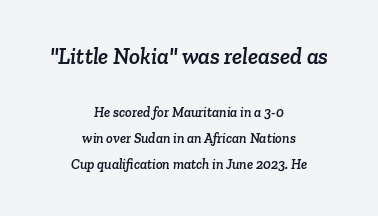
{"underline": "no", "align": "center", "line_spacing_ratio": 1.86, "letter_spacing": "normal", "letter_spacing_em": 0.0, "larger_block": "first", "size_ratio": 1.64, "glyph_px": 23}
